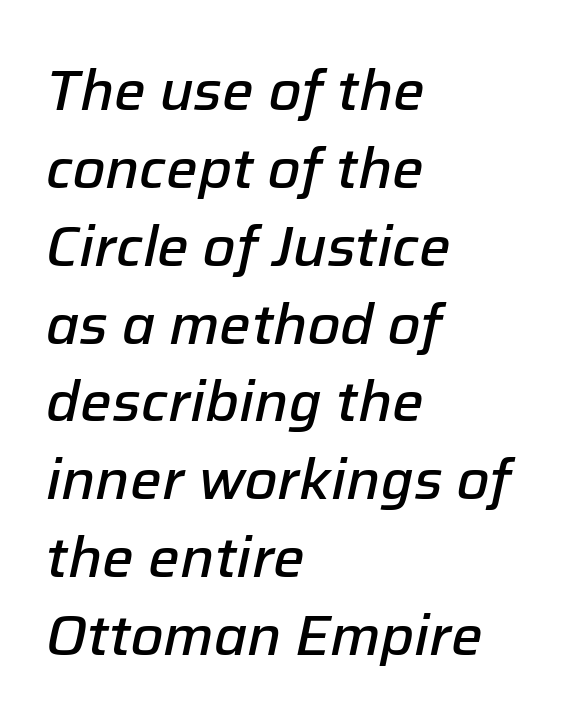
Q: Is the text bold? A: Semi-bold.
Q: Is the text italic (slanted)? A: Yes, it leans right by about 12 degrees.
Q: Is the text underlined? A: No.
Q: How is the paragraph aligned? A: Left-aligned.
Q: Is the spacing between letters normal or unusually wide? A: Normal.
Q: Is the spacing between lines tight, normal or loose? A: Normal.
Q: Width (condensed, normal, or wide)? A: Normal.
Q: Stroke contrast? A: Low.
Q: x-height? A: Medium.
Q: Monospaced? A: No.
